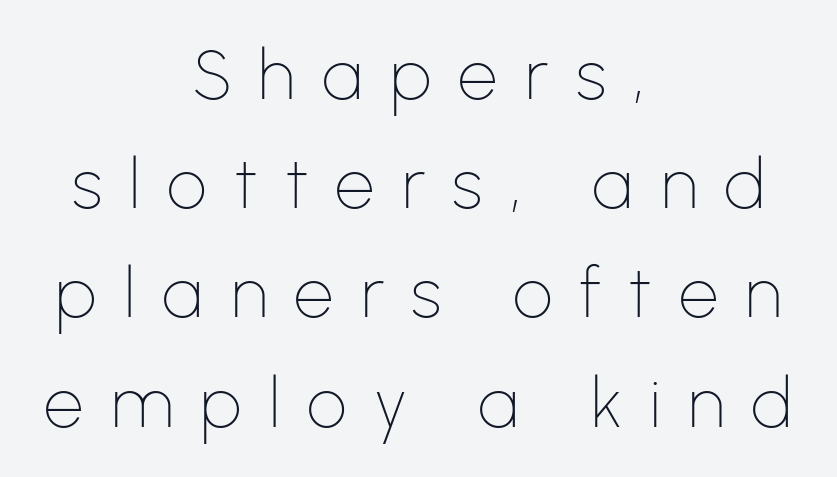
The image shows 70 px thin sans-serif type, upright; set centered, normal line spacing (1.56x), unusually wide letter spacing (+0.39 em), not underlined; low stroke contrast and a medium x-height.
